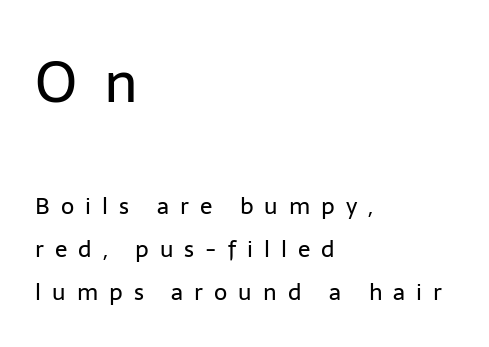
The image shows 57 px regular-weight sans-serif type, upright; set left-aligned, line spacing 1.87x, unusually wide letter spacing (+0.48 em), not underlined; the first (top) block is 2.48x larger; low stroke contrast and a medium x-height.
